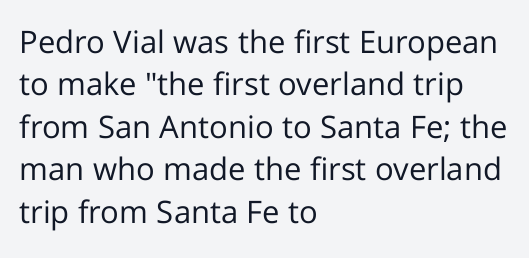
Q: Is the text bold? A: No.
Q: Is the text italic (slanted)? A: No, it is upright.
Q: Is the typeface a serif or a sans-serif typeface? A: Sans-serif.
Q: Is the text underlined? A: No.
Q: How is the paragraph aligned? A: Left-aligned.
Q: Is the spacing between letters normal or unusually wide? A: Normal.
Q: Is the spacing between lines tight, normal or loose? A: Normal.
Q: Width (condensed, normal, or wide)? A: Normal.
Q: Stroke contrast? A: Low.
Q: x-height? A: Medium.
Q: Monospaced? A: No.
